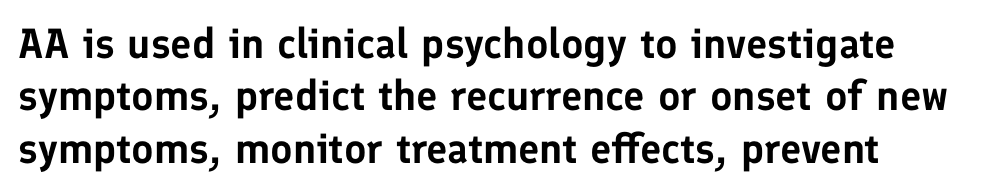
Note the varied advance widths — an 'i' is clearly narrower than an 'm'. The face used here is rendered with its standard letterfit. It's the straight-up-and-down kind of type. The typeface chosen for these lines omits serifs. The designer left line spacing at the default. Unmarked baselines from the first word to the last.
